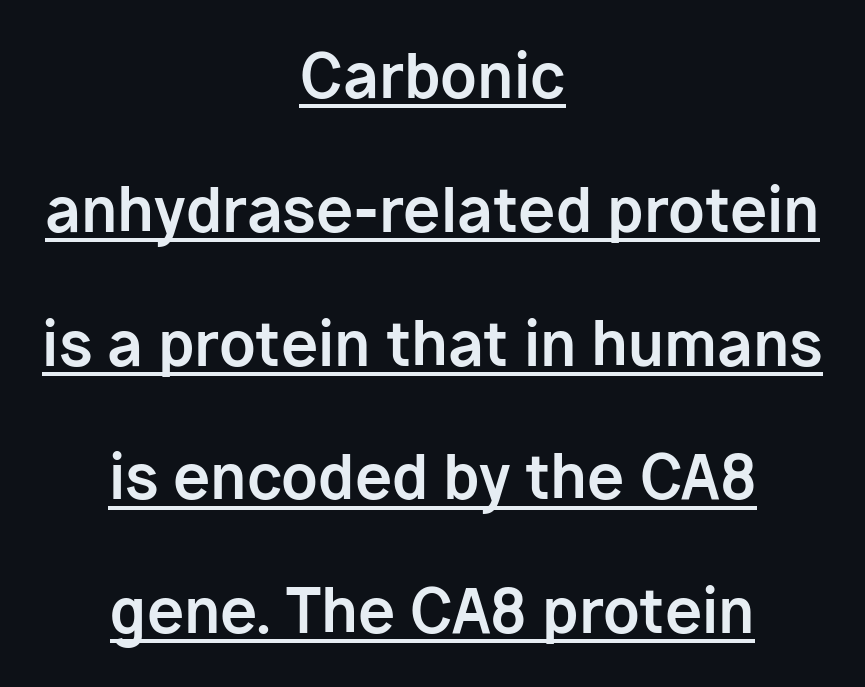
The image shows 60 px bold sans-serif type, upright; set centered, loose line spacing (2.23x), normal letter spacing, underlined; low stroke contrast and a medium x-height.
